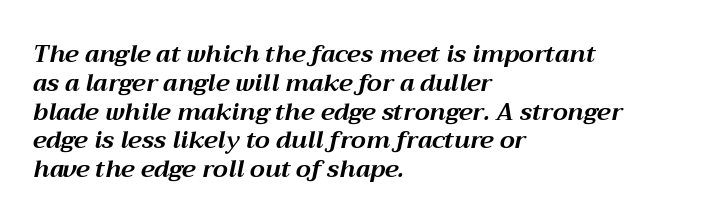
{"italic": "yes", "lean": "right", "slant_degrees": 12, "bold": "yes", "underline": "no", "align": "left", "line_spacing_ratio": 1.2, "letter_spacing": "normal", "letter_spacing_em": 0.0, "glyph_px": 24}
